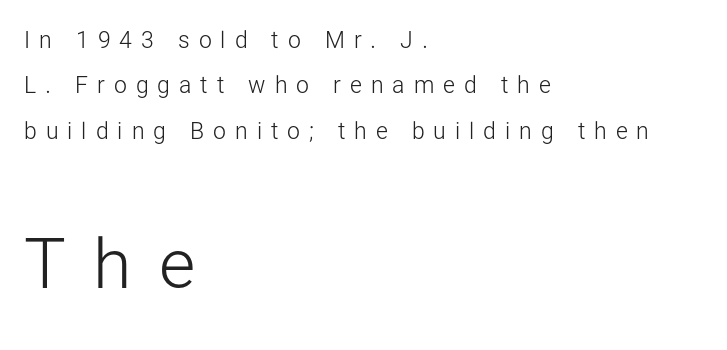
{"serif": "no", "italic": "no", "bold": "no", "weight": "light", "width": "normal", "stroke_contrast": "low", "x_height": "medium", "monospaced": "no", "underline": "no", "align": "left", "line_spacing": "loose", "line_spacing_ratio": 1.97, "letter_spacing": "wide", "letter_spacing_em": 0.39, "larger_block": "second", "size_ratio": 3.04, "glyph_px": 70}
